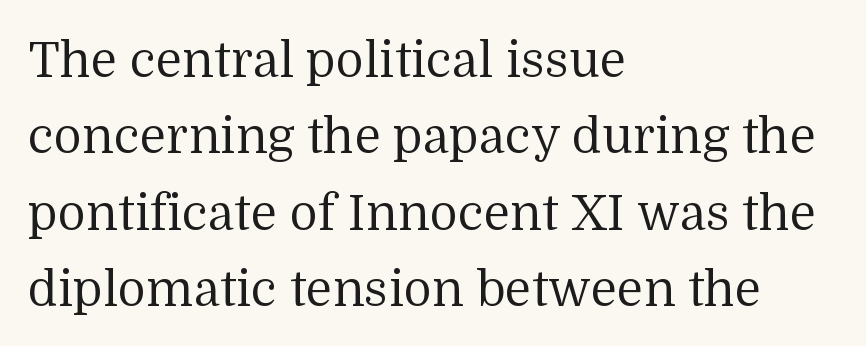
Serifs: yes, visible at the terminals of the letterforms. Tracking value appears to be zero — textbook default spacing. The letters advance in unequal steps, a hallmark of proportional type. Stroke thickness stays within the range of a standard reading face or lighter. Interline gaps are of average width in this sample.
